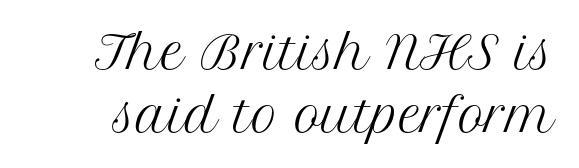
Clear beneath every line of the passage. Vertical spacing — default. Unbolded letterforms with no extra heft. Varying glyph widths throughout — classic text-font behaviour. This sample uses a serif face.
